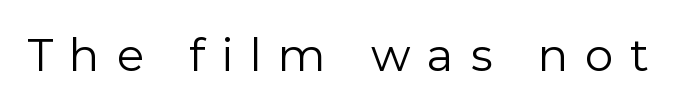
Q: Is the text bold? A: No.
Q: Is the text italic (slanted)? A: No, it is upright.
Q: Is the typeface a serif or a sans-serif typeface? A: Sans-serif.
Q: Is the text underlined? A: No.
Q: Is the spacing between letters normal or unusually wide? A: Unusually wide.
Q: Width (condensed, normal, or wide)? A: Normal.
Q: Stroke contrast? A: Low.
Q: x-height? A: Medium.
Q: Monospaced? A: No.
